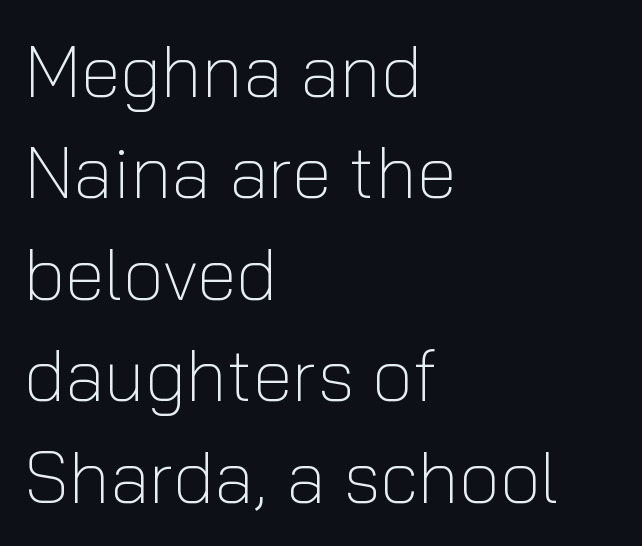
{"serif": "no", "italic": "no", "bold": "no", "weight": "light", "width": "normal", "stroke_contrast": "low", "x_height": "medium", "monospaced": "no", "underline": "no", "align": "left", "line_spacing": "normal", "line_spacing_ratio": 1.39, "letter_spacing": "normal", "letter_spacing_em": 0.0, "glyph_px": 73}
